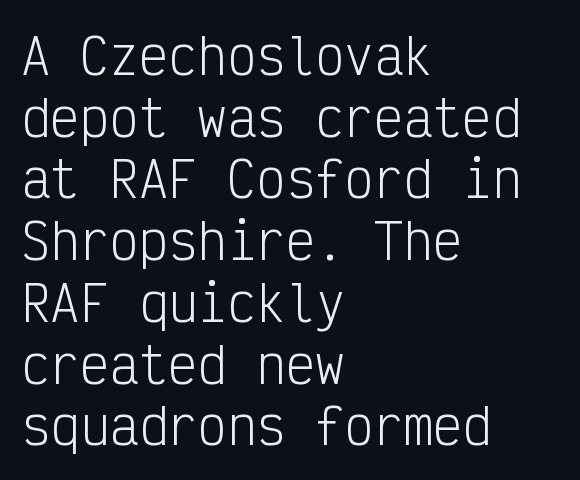
{"serif": "no", "italic": "no", "bold": "no", "weight": "light", "width": "condensed", "stroke_contrast": "low", "x_height": "medium", "monospaced": "yes", "underline": "no", "align": "left", "line_spacing": "normal", "line_spacing_ratio": 1.26, "letter_spacing": "normal", "letter_spacing_em": 0.0, "glyph_px": 49}
